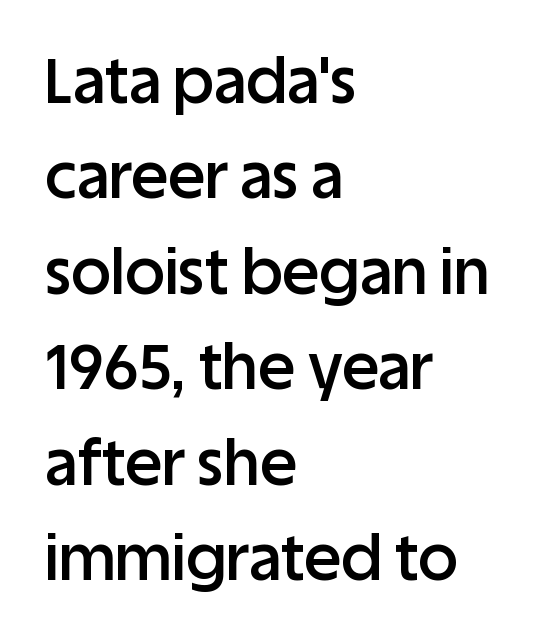
Vertically, the passage feels balanced, rows spaced as you'd expect. Typographic density is moderately raised because the face is semibold. Characters remain perfectly vertical along every line. There is no visible air inserted between adjacent glyphs.
